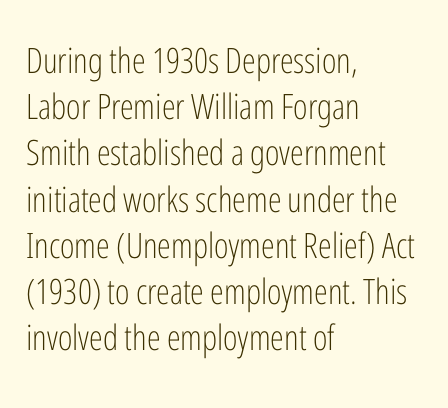
The image shows 35 px light, condensed sans-serif type, upright; set left-aligned, normal line spacing (1.32x), normal letter spacing, not underlined; low stroke contrast and a medium x-height.
